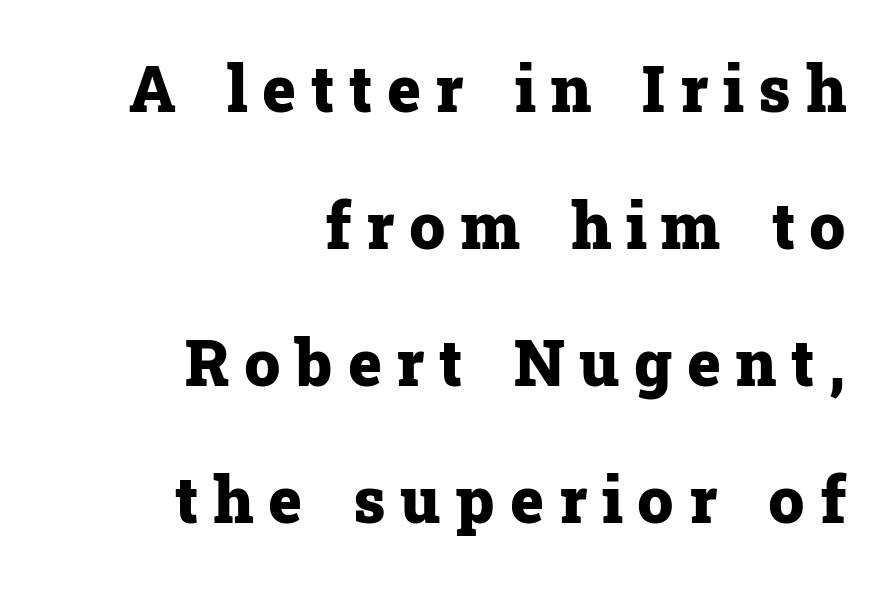
{"serif": "yes", "italic": "no", "bold": "yes", "weight": "heavy", "width": "normal", "stroke_contrast": "low", "x_height": "medium", "monospaced": "no", "underline": "no", "align": "right", "line_spacing": "loose", "line_spacing_ratio": 2.14, "letter_spacing": "wide", "letter_spacing_em": 0.23, "glyph_px": 64}
